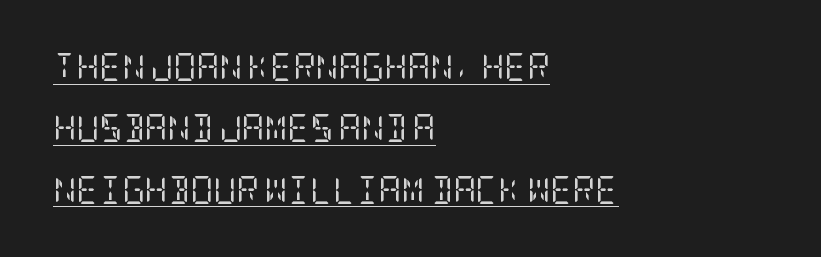
Q: Is the text bold? A: No.
Q: Is the text italic (slanted)? A: No, it is upright.
Q: Is the typeface a serif or a sans-serif typeface? A: Serif.
Q: Is the text underlined? A: Yes.
Q: How is the paragraph aligned? A: Left-aligned.
Q: Is the spacing between letters normal or unusually wide? A: Normal.
Q: Is the spacing between lines tight, normal or loose? A: Loose.
Q: Width (condensed, normal, or wide)? A: Condensed.
Q: Stroke contrast? A: Low.
Q: x-height? A: Large.
